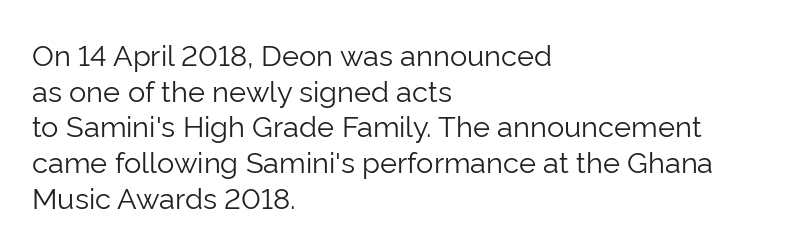
It's the straight-up-and-down kind of type. Lines of text with bare space underneath. Horizontal alignment here is leftward, the default for most running prose. Each letter keeps its own natural width here, so spacing adapts to shape. No feet cap the strokes, marking this as sans-serif type. The typesetting does not lean heavy: it is not bold.
